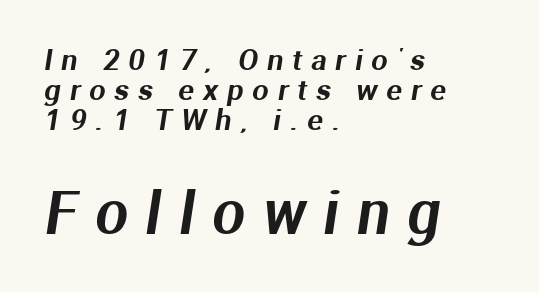
The image shows 58 px sans-serif type; set left-aligned, tight line spacing (1.03x), unusually wide letter spacing (+0.31 em), not underlined; the second (bottom) block is 2.0x larger; medium stroke contrast and a medium x-height.
